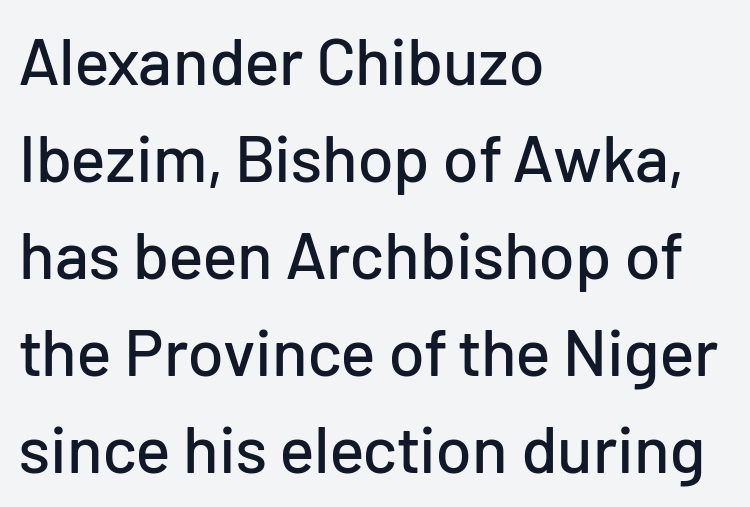
The horizontal fit of the characters is conventional and even. Horizontal bands of white between lines are of average thickness. Compared with a centered layout, this one pins lines to the left instead. I'd call this a sans setting — the letters go barefoot. Proportional: the letters do not fall into vertical columns. The letters stand straight up with perfectly vertical stems.
